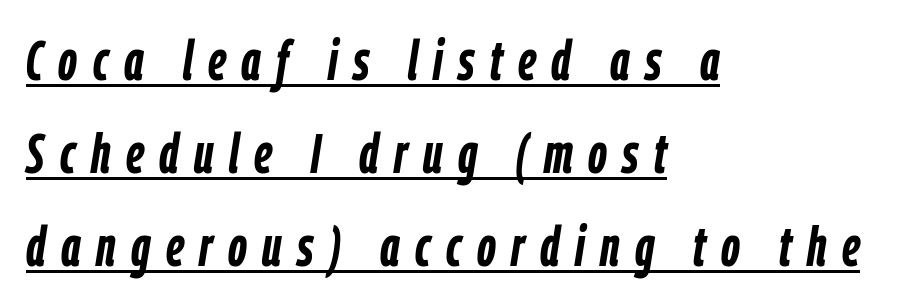
{"italic": "yes", "lean": "right", "slant_degrees": 9, "bold": "yes", "weight": "semibold", "width": "condensed", "stroke_contrast": "low", "x_height": "medium", "monospaced": "no", "underline": "yes", "align": "left", "line_spacing": "normal", "line_spacing_ratio": 1.69, "letter_spacing": "wide", "letter_spacing_em": 0.28, "glyph_px": 55}
